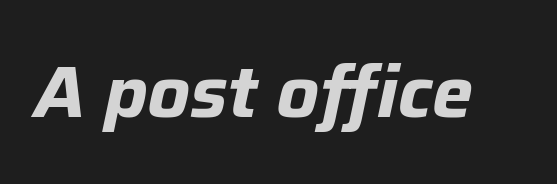
Any mark beneath the type? The region is blank. Tall strokes in this sample are angled rather than plumb. Proportional: the letters do not fall into vertical columns. Here the glyphs are tracked normally, forming tight word shapes. The passage shown is emphatically bold.
